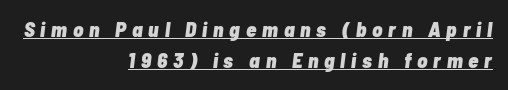
The specimen includes a rule beneath the text block's lines. The text block is weighted toward the right margin, trailing off unevenly leftward. Normally led — the rows are evenly, conventionally spaced. The tracking jumps out immediately: characters are airy and widely separated. This sample uses an oblique cut, with every glyph tilted off the vertical. Students, this is bold: see how much ink each stroke carries.
